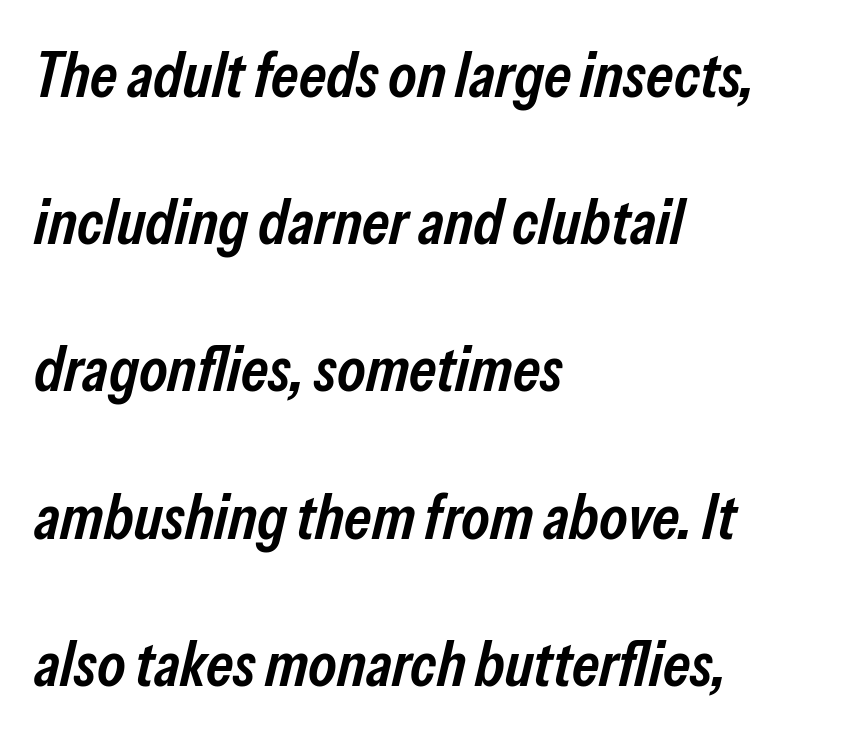
{"italic": "yes", "lean": "right", "slant_degrees": 13, "bold": "semi", "weight": "semibold", "width": "condensed", "stroke_contrast": "low", "x_height": "medium", "monospaced": "no", "underline": "no", "align": "left", "line_spacing": "loose", "line_spacing_ratio": 2.3, "letter_spacing": "normal", "letter_spacing_em": 0.0, "glyph_px": 64}
